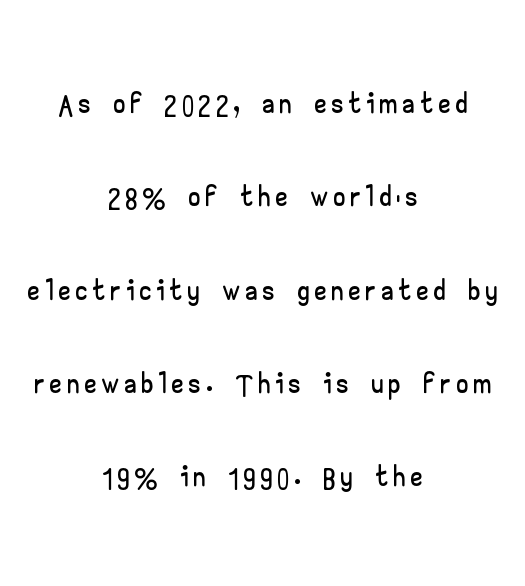
{"serif": "no", "italic": "no", "width": "wide", "stroke_contrast": "low", "x_height": "small", "monospaced": "no", "underline": "no", "align": "center", "line_spacing": "loose", "line_spacing_ratio": 2.12, "glyph_px": 44}
